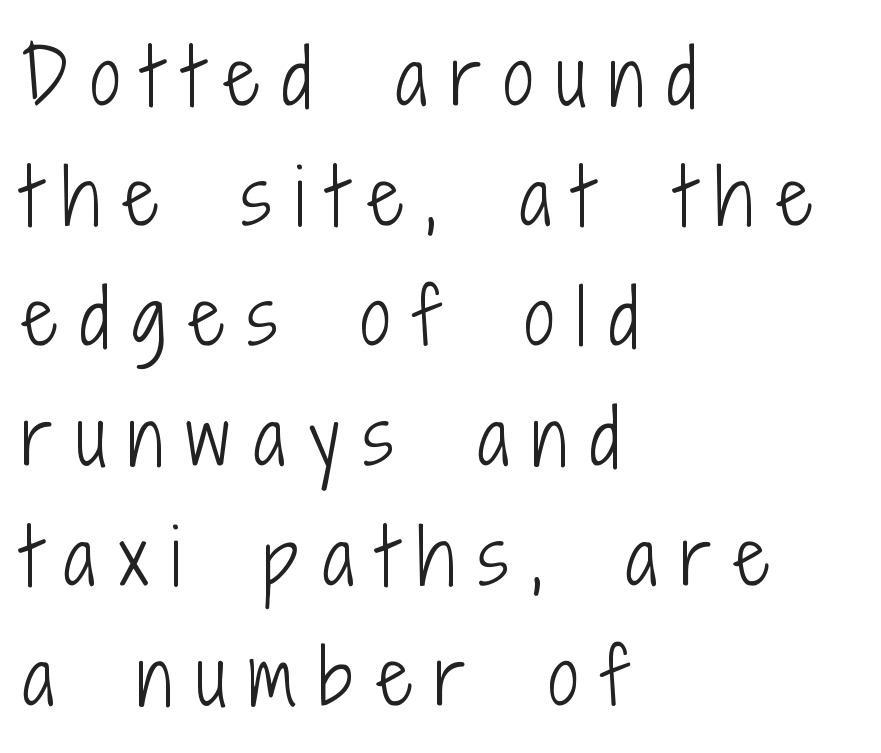
The image shows 75 px light, condensed sans-serif type, upright; set left-aligned, normal line spacing (1.6x), unusually wide letter spacing (+0.31 em), not underlined; low stroke contrast and a medium x-height.
